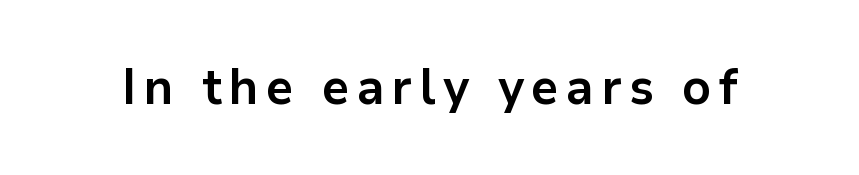
Q: Is the text bold? A: Yes.
Q: Is the text italic (slanted)? A: No, it is upright.
Q: Is the typeface a serif or a sans-serif typeface? A: Sans-serif.
Q: Is the text underlined? A: No.
Q: Width (condensed, normal, or wide)? A: Normal.
Q: Stroke contrast? A: Low.
Q: x-height? A: Medium.
Q: Monospaced? A: No.
